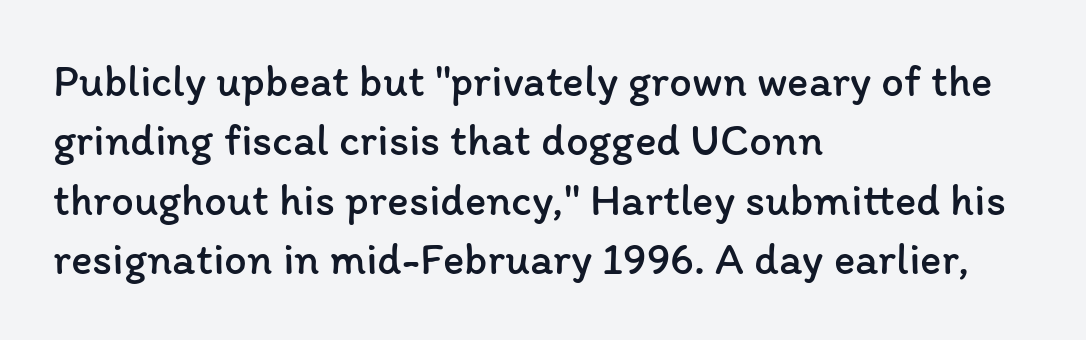
Stem width sits at or under what a default text font uses. Students, observe: this is what conventionally led text looks like. How are the letters spaced? Ordinarily, with no added tracking. A typesetter would call this proportional, since set widths differ per character.
